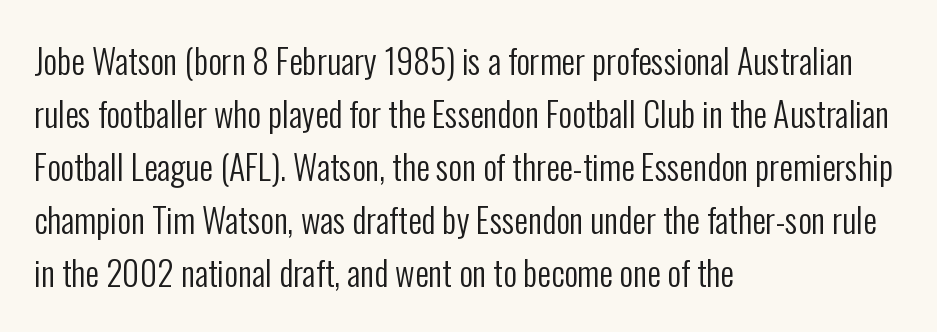
Visually the block forms a straight wall on the left and a jagged coastline on the right. Notice how descenders clear the ascenders below comfortably — that's standard leading. Note the varied advance widths — an 'i' is clearly narrower than an 'm'. In terms of letterspacing, this is plain default setting. Is the type heavy? It reads as light-to-regular instead. Type without underlining.
